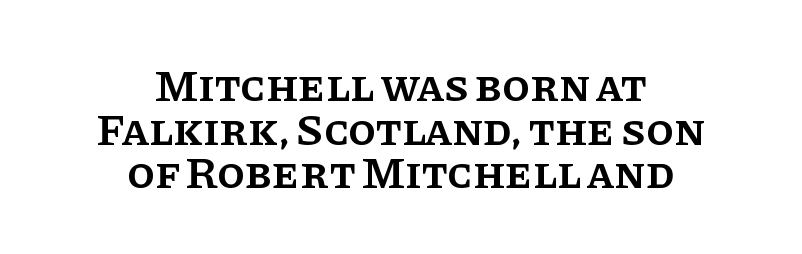
{"serif": "yes", "italic": "no", "bold": "semi", "weight": "semibold", "width": "normal", "stroke_contrast": "low", "x_height": "large", "monospaced": "no", "underline": "no", "align": "center", "line_spacing": "tight", "line_spacing_ratio": 0.97, "letter_spacing": "normal", "letter_spacing_em": 0.0, "glyph_px": 45}
